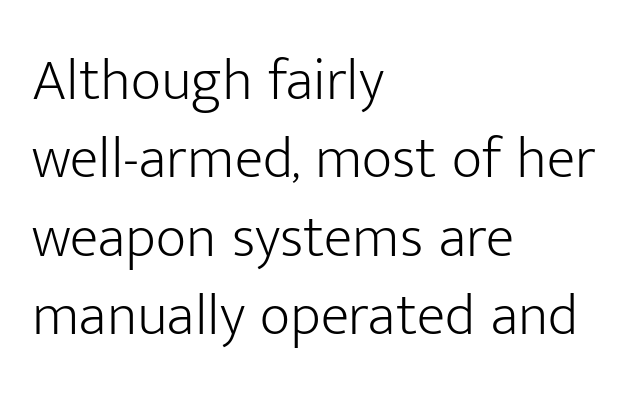
Q: Is the text bold? A: No.
Q: Is the text italic (slanted)? A: No, it is upright.
Q: Is the typeface a serif or a sans-serif typeface? A: Sans-serif.
Q: Is the text underlined? A: No.
Q: How is the paragraph aligned? A: Left-aligned.
Q: Is the spacing between letters normal or unusually wide? A: Normal.
Q: Is the spacing between lines tight, normal or loose? A: Normal.
Q: Width (condensed, normal, or wide)? A: Normal.
Q: Stroke contrast? A: Low.
Q: x-height? A: Medium.
Q: Monospaced? A: No.
